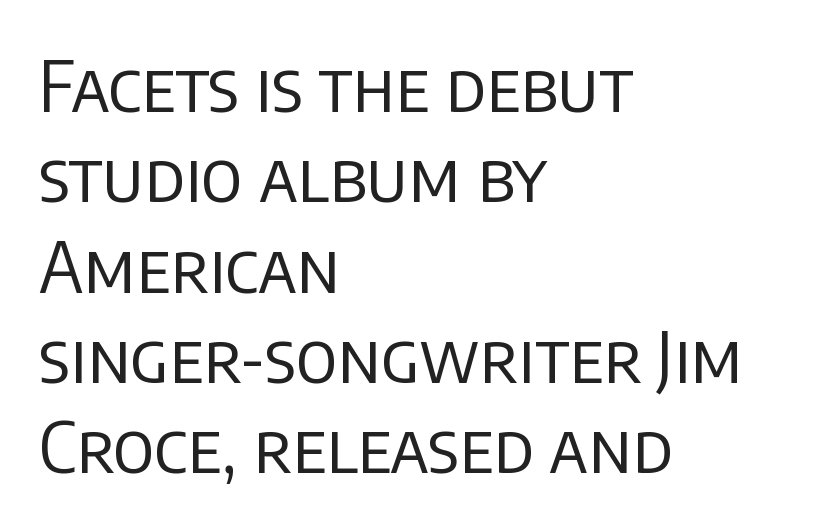
The image shows 70 px regular-weight sans-serif type, upright; set left-aligned, normal line spacing (1.29x), normal letter spacing, not underlined; low stroke contrast and a large x-height.
